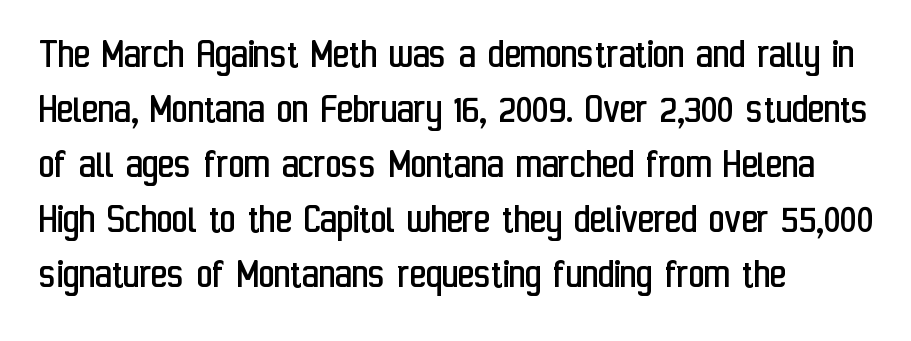
A clean baseline with only descenders dipping below it. The line texture is even and compact thanks to regular tracking. The typeface has the unassuming heft of standard copy or less. Upright lettering throughout.
